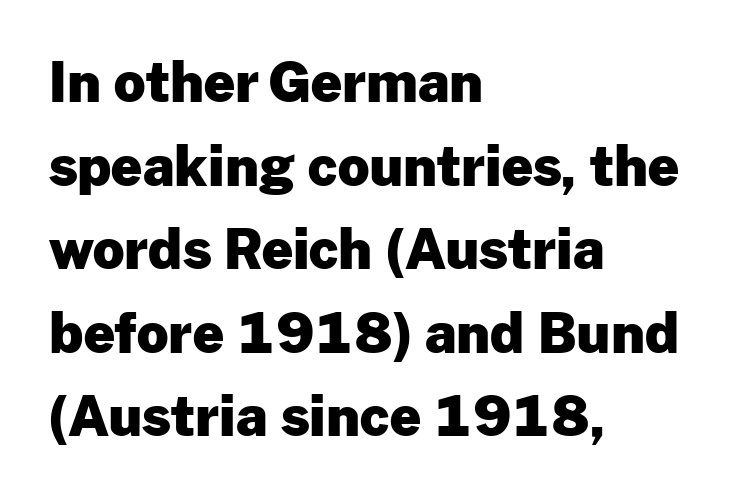
The image shows 55 px heavy sans-serif type, upright; set left-aligned, normal line spacing (1.52x), normal letter spacing, not underlined; low stroke contrast and a medium x-height.
